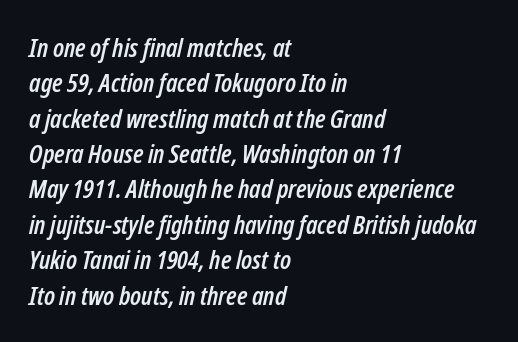
The image shows 26 px text type, italic (leaning right); set left-aligned, normal line spacing (1.36x), normal letter spacing, not underlined.
